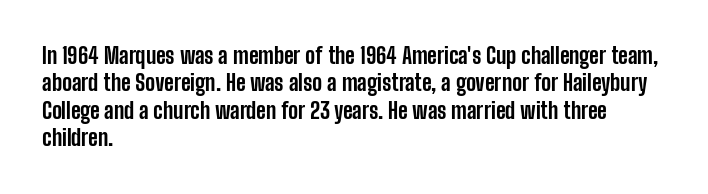
Q: Is the text bold? A: Yes.
Q: Is the text italic (slanted)? A: No, it is upright.
Q: Is the text underlined? A: No.
Q: How is the paragraph aligned? A: Left-aligned.
Q: Is the spacing between letters normal or unusually wide? A: Normal.
Q: Is the spacing between lines tight, normal or loose? A: Normal.
